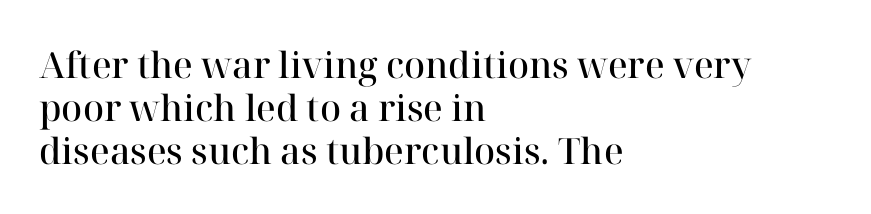
{"serif": "yes", "italic": "no", "bold": "semi", "weight": "semibold", "width": "normal", "stroke_contrast": "high", "x_height": "medium", "monospaced": "no", "underline": "no", "align": "left", "line_spacing_ratio": 1.19, "letter_spacing": "normal", "letter_spacing_em": 0.0, "glyph_px": 36}
